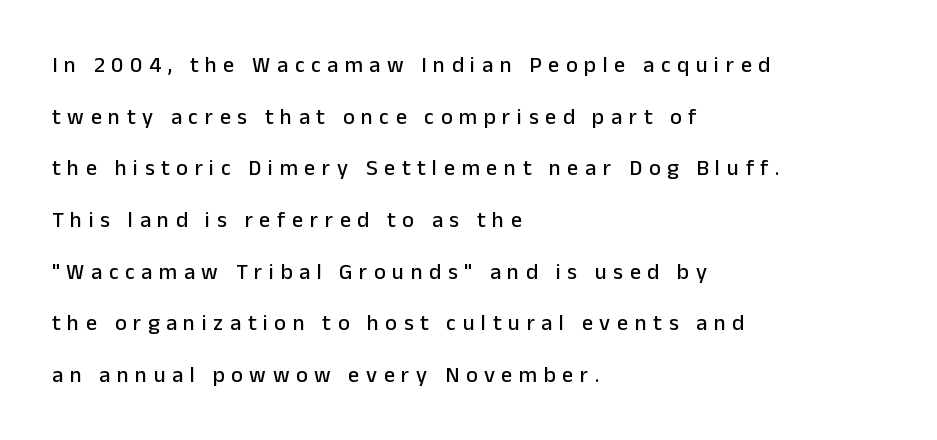
{"italic": "no", "underline": "no", "align": "left", "line_spacing": "loose", "line_spacing_ratio": 2.35, "letter_spacing": "wide", "letter_spacing_em": 0.3, "glyph_px": 22}
